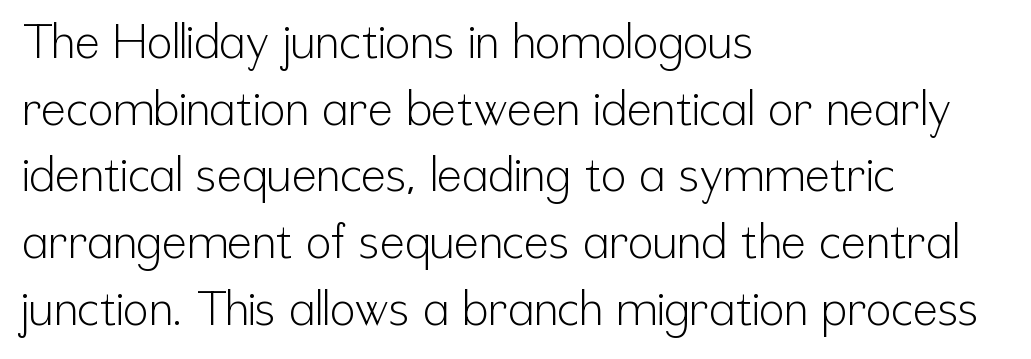
The image shows 47 px light, condensed sans-serif type, upright; set left-aligned, normal line spacing (1.42x), normal letter spacing, not underlined; low stroke contrast and a medium x-height.
